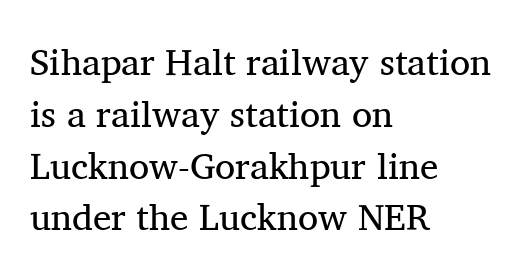
{"serif": "yes", "italic": "no", "bold": "no", "weight": "regular", "width": "normal", "stroke_contrast": "medium", "x_height": "medium", "monospaced": "no", "underline": "no", "align": "left", "line_spacing": "normal", "line_spacing_ratio": 1.4, "letter_spacing": "normal", "letter_spacing_em": 0.0, "glyph_px": 37}
